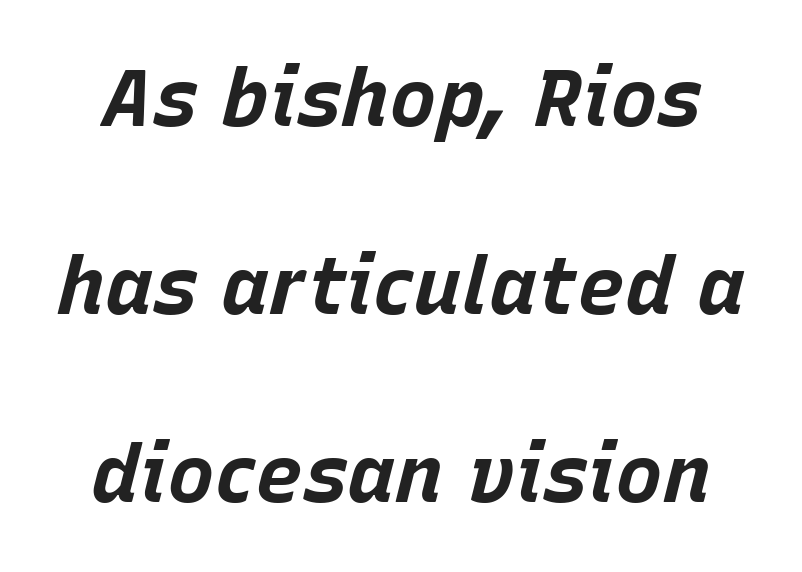
Q: Is the text bold? A: Yes.
Q: Is the text italic (slanted)? A: Yes, it leans right by about 15 degrees.
Q: Is the text underlined? A: No.
Q: Is the spacing between letters normal or unusually wide? A: Normal.
Q: Is the spacing between lines tight, normal or loose? A: Loose.
Q: Width (condensed, normal, or wide)? A: Normal.
Q: Stroke contrast? A: Low.
Q: x-height? A: Large.
Q: Monospaced? A: No.
